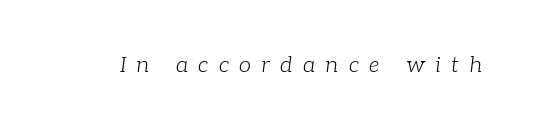
{"italic": "yes", "lean": "right", "slant_degrees": 7, "bold": "no", "underline": "no", "letter_spacing": "wide", "letter_spacing_em": 0.47, "glyph_px": 22}
